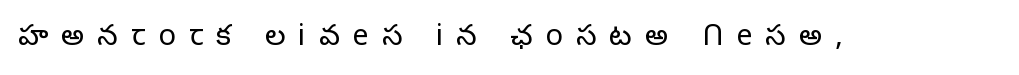
Q: Is the text bold? A: No.
Q: Is the text italic (slanted)? A: No, it is upright.
Q: Is the typeface a serif or a sans-serif typeface? A: Sans-serif.
Q: Is the text underlined? A: No.
Q: Is the spacing between letters normal or unusually wide? A: Unusually wide.
Q: Width (condensed, normal, or wide)? A: Normal.
Q: Stroke contrast? A: Low.
Q: x-height? A: Medium.
Q: Monospaced? A: No.
